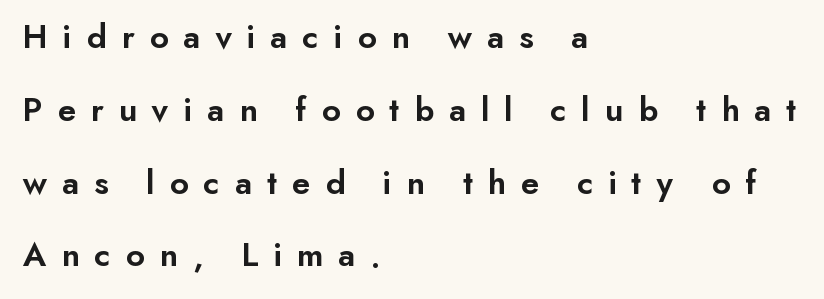
The image shows 35 px semibold sans-serif type, upright; set left-aligned, loose line spacing (2.08x), unusually wide letter spacing (+0.42 em), not underlined; low stroke contrast and a small x-height.
